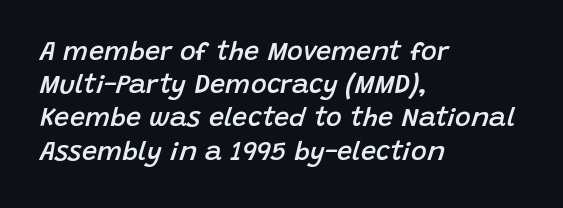
Q: Is the text bold? A: Semi-bold.
Q: Is the text italic (slanted)? A: Yes, it leans right by about 15 degrees.
Q: Is the text underlined? A: No.
Q: How is the paragraph aligned? A: Left-aligned.
Q: Is the spacing between letters normal or unusually wide? A: Normal.
